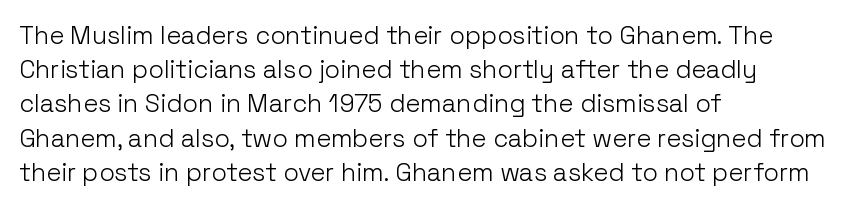
Q: Is the text bold? A: No.
Q: Is the text italic (slanted)? A: No, it is upright.
Q: Is the text underlined? A: No.
Q: How is the paragraph aligned? A: Left-aligned.
Q: Is the spacing between letters normal or unusually wide? A: Normal.
Q: Is the spacing between lines tight, normal or loose? A: Normal.
